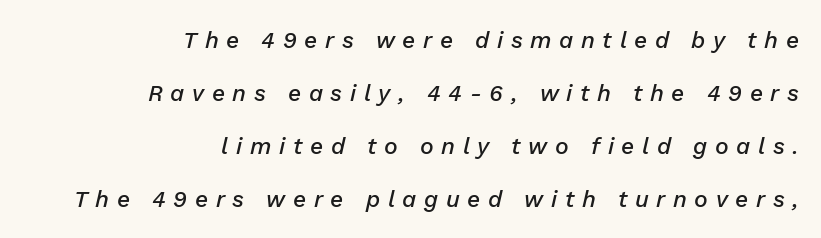
Q: Is the text bold? A: Semi-bold.
Q: Is the text italic (slanted)? A: Yes, it leans right by about 13 degrees.
Q: Is the text underlined? A: No.
Q: How is the paragraph aligned? A: Right-aligned.
Q: Is the spacing between letters normal or unusually wide? A: Unusually wide.
Q: Is the spacing between lines tight, normal or loose? A: Loose.
